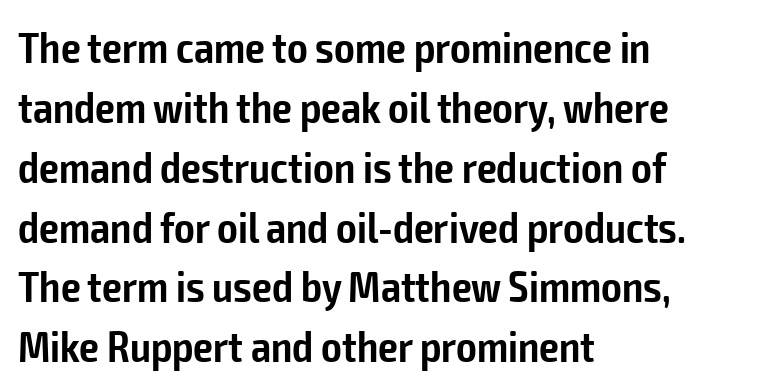
The image shows 44 px semibold, condensed sans-serif type, upright; set left-aligned, normal line spacing (1.36x), normal letter spacing, not underlined; low stroke contrast and a medium x-height.
